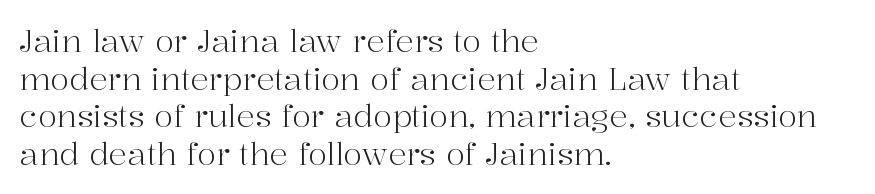
To sum up the face: it has serifs. Standard letterfit; no display-style spreading of the glyphs. The paragraph has a hard left edge and a soft right edge. Is this a fixed-width face? No — the glyphs have proportional, varying widths. Notice how the stems are strictly vertical — no italics here.
